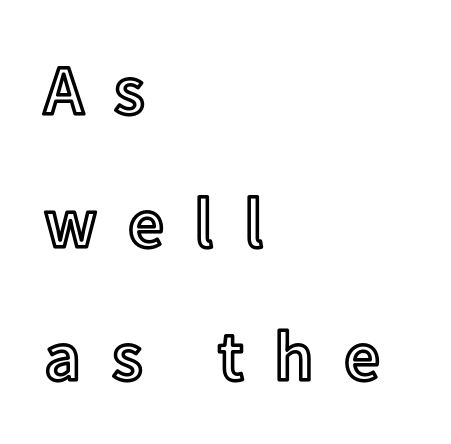
The image shows 71 px text type, upright; set left-aligned, line spacing 1.87x, unusually wide letter spacing (+0.43 em), not underlined; a medium x-height.
